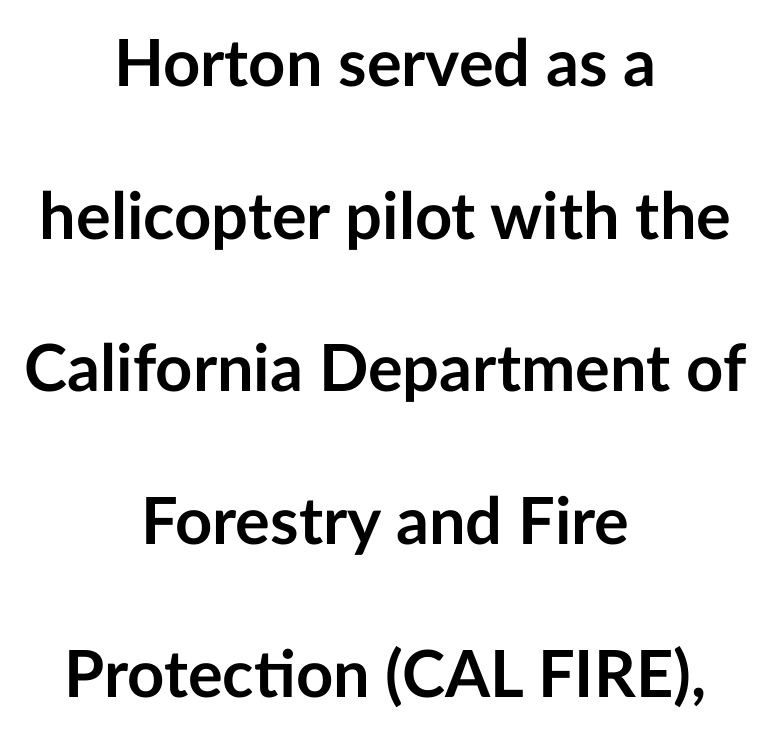
The image shows 65 px semibold sans-serif type, upright; set centered, loose line spacing (2.35x), normal letter spacing, not underlined; low stroke contrast and a medium x-height.
